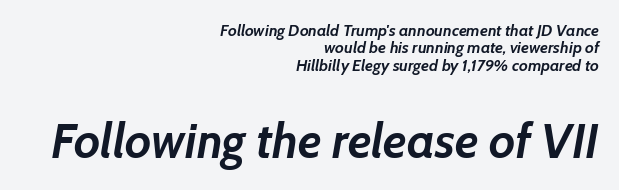
{"italic": "yes", "lean": "right", "slant_degrees": 7, "bold": "yes", "weight": "semibold", "width": "normal", "stroke_contrast": "low", "x_height": "medium", "monospaced": "no", "underline": "no", "align": "right", "line_spacing": "tight", "line_spacing_ratio": 1.09, "letter_spacing": "normal", "letter_spacing_em": 0.0, "larger_block": "second", "size_ratio": 3.0, "glyph_px": 48}
